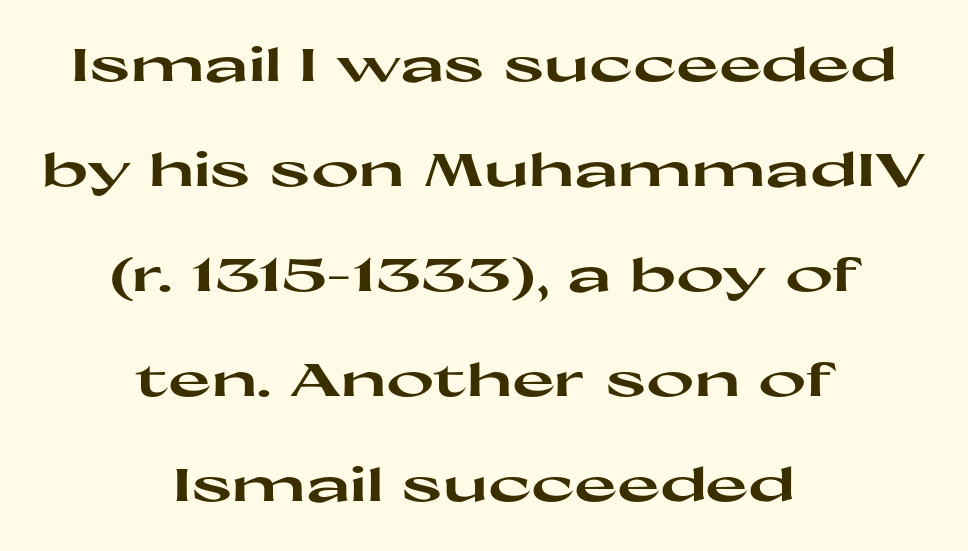
The image shows 46 px heavy, wide sans-serif type, upright; set centered, loose line spacing (2.28x), normal letter spacing, not underlined; high stroke contrast and a medium x-height.
